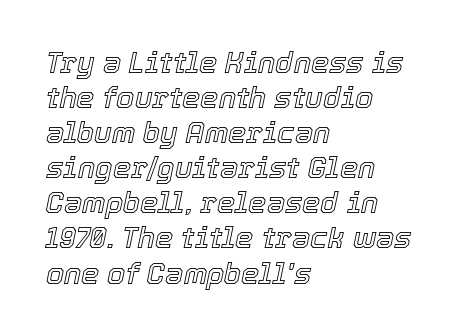
The horizontal fit of the characters is conventional and even. Think of a printed novel: that variable character pitch is what you see here. Nobody drew a line under any word here. These lines are set flush left with a ragged right edge. The passage shown leans; its letterforms are oblique.
